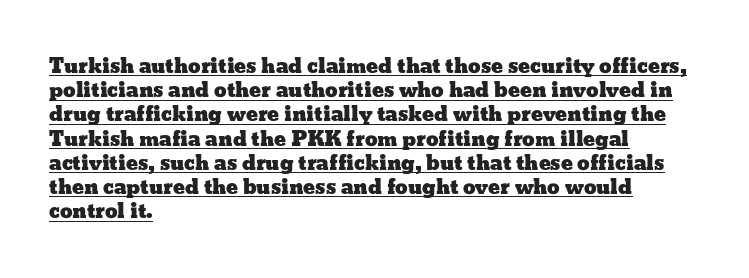
Vertical strokes here are truly vertical. Glyph-to-glyph distance matches everyday printed text. Compared with a centered layout, this one pins lines to the left instead. The rendering uses the underline text-decoration.
